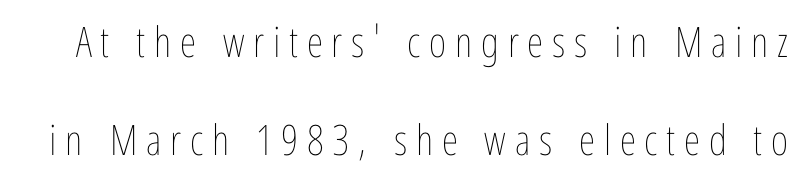
{"italic": "no", "bold": "no", "weight": "thin", "width": "condensed", "stroke_contrast": "low", "x_height": "medium", "monospaced": "no", "underline": "no", "line_spacing": "loose", "line_spacing_ratio": 2.33, "letter_spacing": "wide", "letter_spacing_em": 0.21, "glyph_px": 42}
